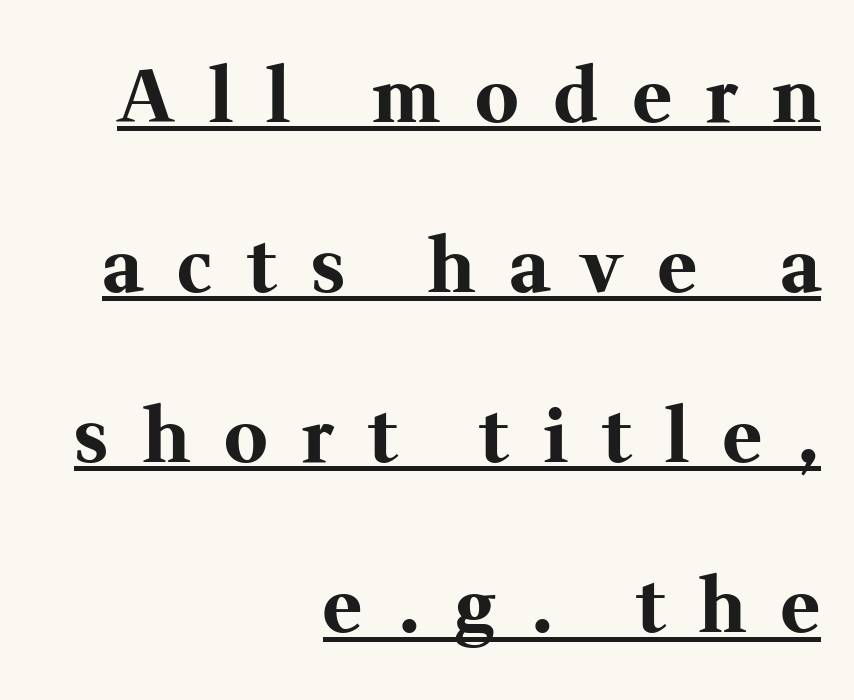
Q: Is the text bold? A: Yes.
Q: Is the text italic (slanted)? A: No, it is upright.
Q: Is the typeface a serif or a sans-serif typeface? A: Serif.
Q: Is the text underlined? A: Yes.
Q: How is the paragraph aligned? A: Right-aligned.
Q: Is the spacing between letters normal or unusually wide? A: Unusually wide.
Q: Is the spacing between lines tight, normal or loose? A: Loose.
Q: Width (condensed, normal, or wide)? A: Normal.
Q: Stroke contrast? A: Medium.
Q: x-height? A: Medium.
Q: Monospaced? A: No.
